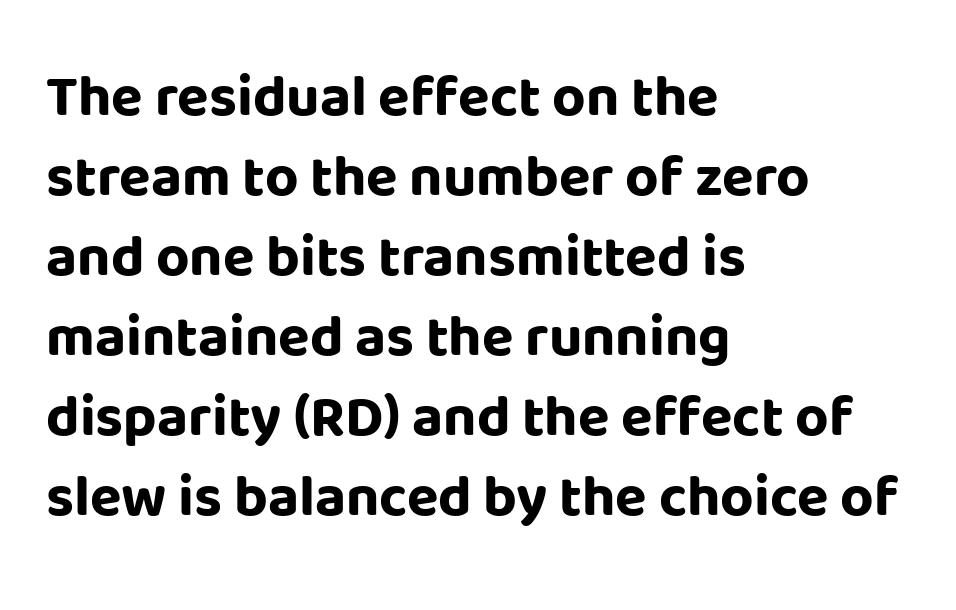
Q: Is the text bold? A: Yes.
Q: Is the text italic (slanted)? A: No, it is upright.
Q: Is the typeface a serif or a sans-serif typeface? A: Sans-serif.
Q: Is the text underlined? A: No.
Q: How is the paragraph aligned? A: Left-aligned.
Q: Is the spacing between letters normal or unusually wide? A: Normal.
Q: Is the spacing between lines tight, normal or loose? A: Normal.
Q: Width (condensed, normal, or wide)? A: Normal.
Q: Stroke contrast? A: Low.
Q: x-height? A: Large.
Q: Monospaced? A: No.
